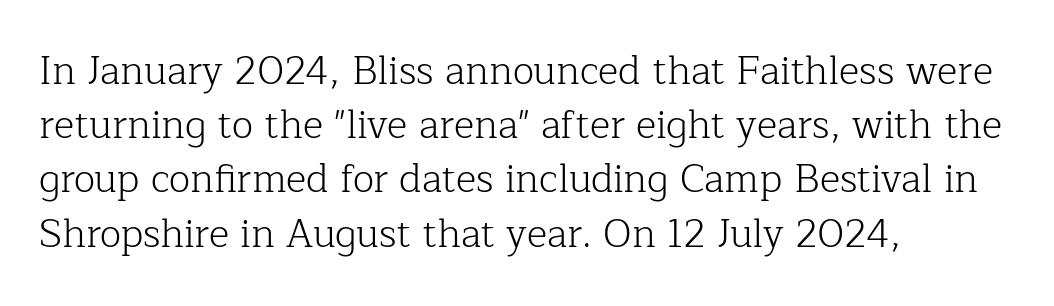
The image shows 39 px light serif type, upright; set left-aligned, normal line spacing (1.39x), normal letter spacing, not underlined; low stroke contrast and a medium x-height.
